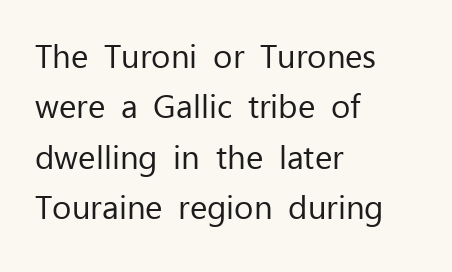
{"serif": "no", "italic": "no", "bold": "no", "weight": "regular", "width": "normal", "stroke_contrast": "low", "x_height": "medium", "monospaced": "no", "underline": "no", "align": "left", "line_spacing": "normal", "line_spacing_ratio": 1.53, "letter_spacing": "normal", "letter_spacing_em": 0.0, "glyph_px": 33}
